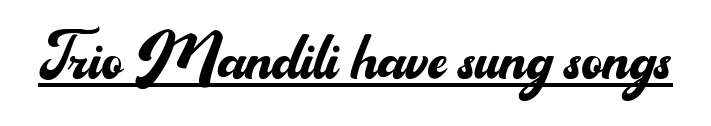
Q: Is the text bold? A: No.
Q: Is the text italic (slanted)? A: Yes.
Q: Is the typeface a serif or a sans-serif typeface? A: Sans-serif.
Q: Is the text underlined? A: Yes.
Q: Is the spacing between letters normal or unusually wide? A: Normal.
Q: Width (condensed, normal, or wide)? A: Normal.
Q: Stroke contrast? A: Medium.
Q: x-height? A: Small.
Q: Monospaced? A: No.
